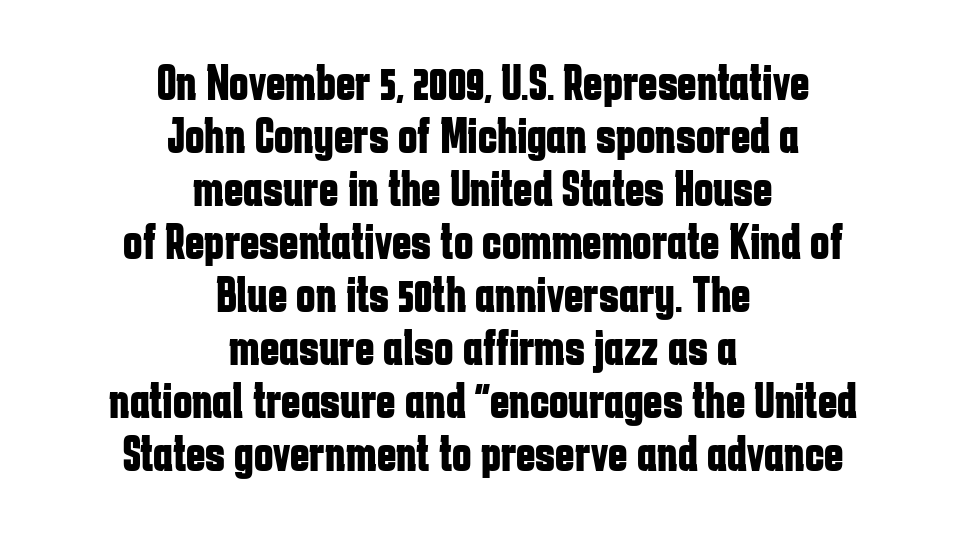
The image shows 52 px bold, condensed sans-serif type, upright; set centered, tight line spacing (1.02x), normal letter spacing, not underlined; low stroke contrast and a medium x-height.
